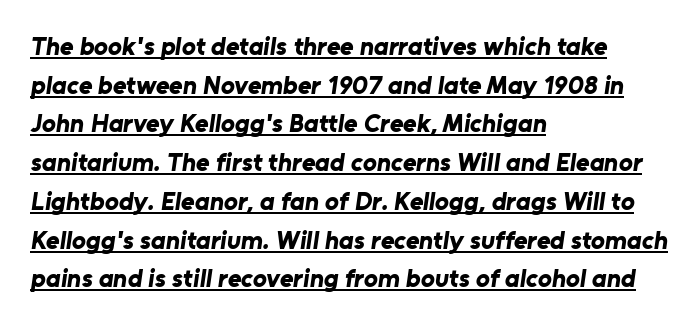
Each line of the rendering has a horizontal stroke beneath the glyphs. The sample has been set heavy, in full bold. Which margin do the lines hug? The left one — the right edge is uneven. This block has exactly the height ordinary leading produces. Each word holds together tightly as a unit, with standard inter-letter gaps.
